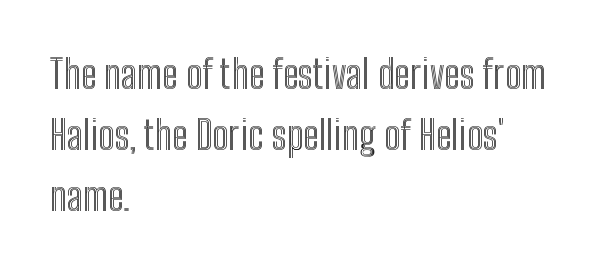
{"italic": "no", "width": "condensed", "x_height": "medium", "monospaced": "no", "underline": "no", "align": "left", "line_spacing": "normal", "line_spacing_ratio": 1.57, "letter_spacing": "normal", "letter_spacing_em": 0.0, "glyph_px": 39}
